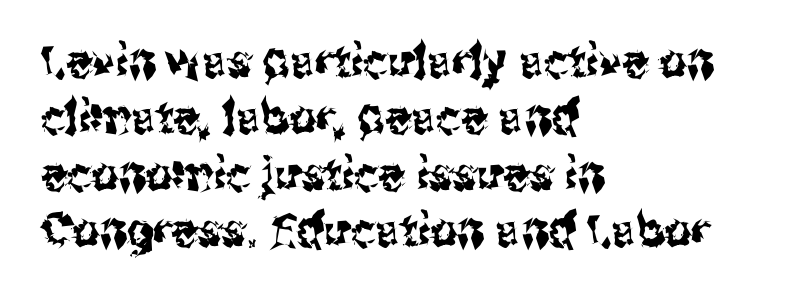
{"serif": "no", "italic": "no", "width": "condensed", "stroke_contrast": "medium", "x_height": "medium", "monospaced": "no", "underline": "no", "align": "left", "line_spacing_ratio": 1.2, "letter_spacing": "normal", "letter_spacing_em": 0.0, "glyph_px": 47}
